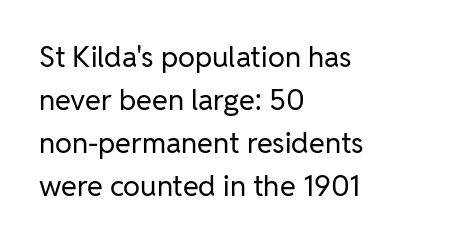
{"serif": "no", "italic": "no", "bold": "no", "weight": "regular", "width": "normal", "stroke_contrast": "low", "x_height": "medium", "monospaced": "no", "underline": "no", "align": "left", "line_spacing": "normal", "line_spacing_ratio": 1.48, "letter_spacing": "normal", "letter_spacing_em": 0.0, "glyph_px": 29}
